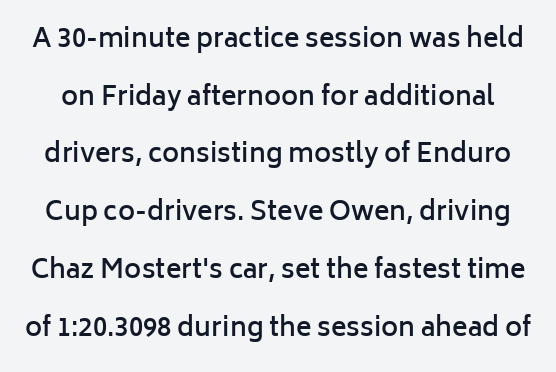
Q: Is the text bold? A: Semi-bold.
Q: Is the text italic (slanted)? A: No, it is upright.
Q: Is the text underlined? A: No.
Q: Is the spacing between letters normal or unusually wide? A: Normal.
Q: Is the spacing between lines tight, normal or loose? A: Loose.
